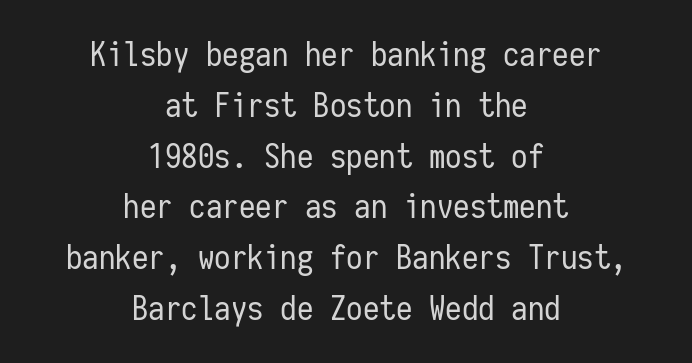
The image shows 33 px regular-weight, condensed sans-serif type, upright, monospaced; set centered, normal line spacing (1.54x), normal letter spacing, not underlined; low stroke contrast and a medium x-height.
